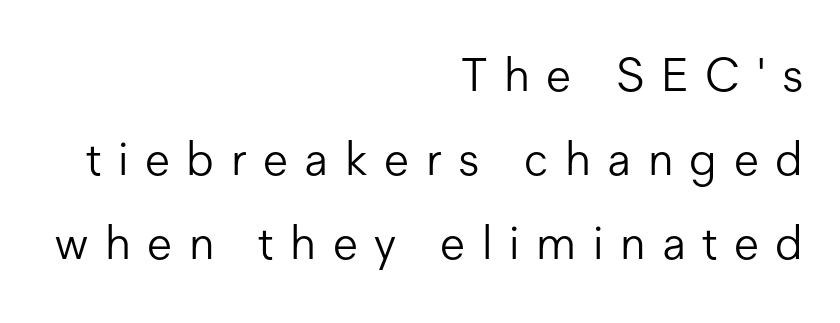
These lines are composed in type without serifs. Ordinary non-slanted type is in use. The font sits on the lighter half of the weight spectrum, regular included. You could not count columns in this text — the font is proportionally spaced. The passage shown is not underscored anywhere. Typeset ragged left — the right edge is the straight one.
